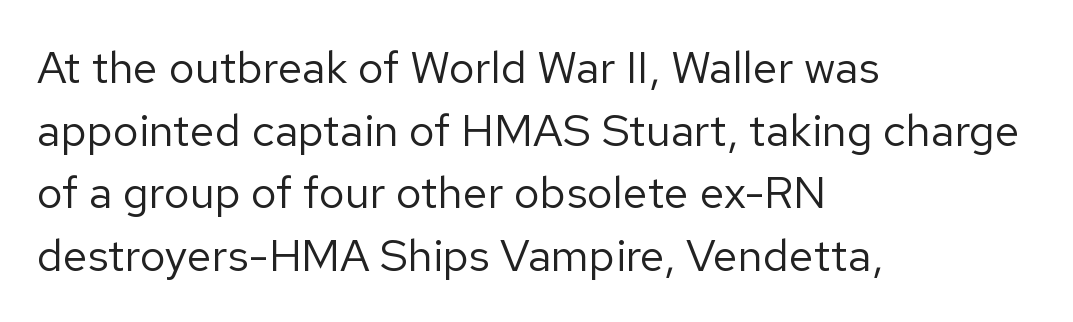
The image shows 45 px regular-weight sans-serif type, upright; set left-aligned, normal line spacing (1.39x), normal letter spacing, not underlined; low stroke contrast and a medium x-height.
